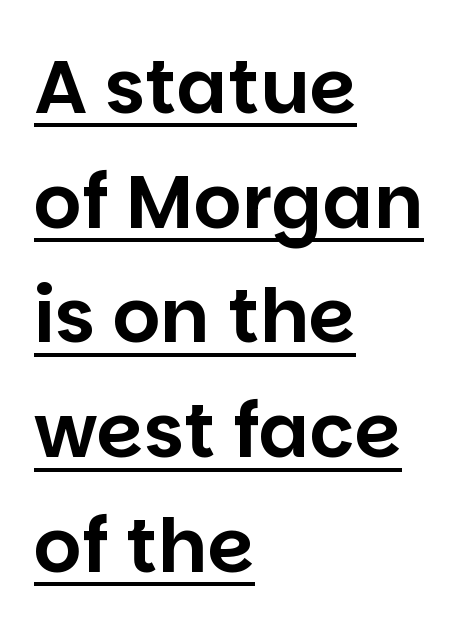
The image shows 75 px sans-serif type, upright; set left-aligned, normal line spacing (1.53x), normal letter spacing, underlined; low stroke contrast and a large x-height.
